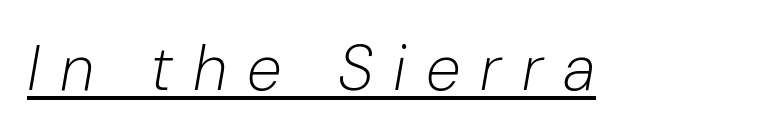
The type is letterspaced generously, with wide tracking. Is this a fixed-width face? No — the glyphs have proportional, varying widths. The face used here appears with an underline applied. A quiet, ordinary-to-light weight characterises the typeface. The axis of the letterforms is tilted away from vertical.
